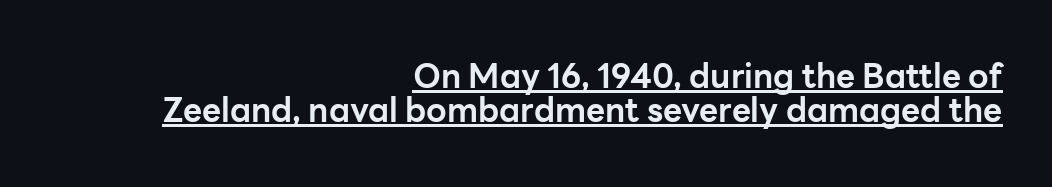
{"serif": "no", "italic": "no", "bold": "yes", "weight": "bold", "width": "normal", "stroke_contrast": "low", "x_height": "medium", "monospaced": "no", "underline": "yes", "align": "right", "line_spacing": "tight", "line_spacing_ratio": 1.03, "letter_spacing": "normal", "letter_spacing_em": 0.0, "glyph_px": 33}
